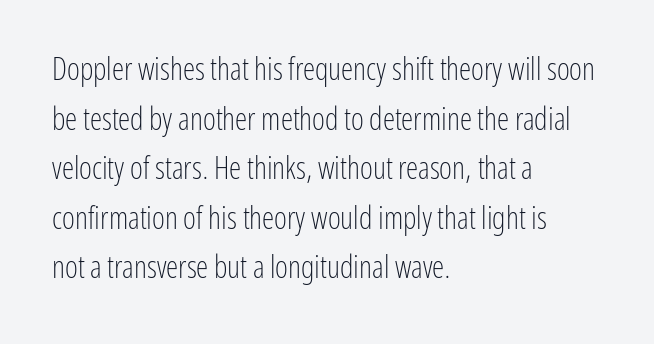
{"serif": "no", "italic": "no", "bold": "no", "weight": "light", "width": "condensed", "stroke_contrast": "low", "x_height": "medium", "monospaced": "no", "underline": "no", "align": "left", "line_spacing": "normal", "line_spacing_ratio": 1.6, "letter_spacing": "normal", "letter_spacing_em": 0.0, "glyph_px": 31}
